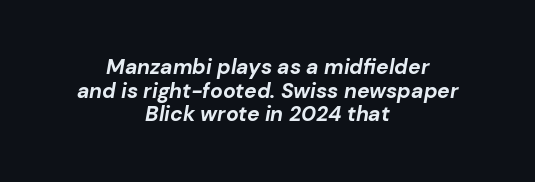
{"italic": "yes", "lean": "right", "slant_degrees": 10, "bold": "yes", "underline": "no", "align": "center", "line_spacing": "tight", "line_spacing_ratio": 1.13, "letter_spacing": "normal", "letter_spacing_em": 0.0, "glyph_px": 21}
